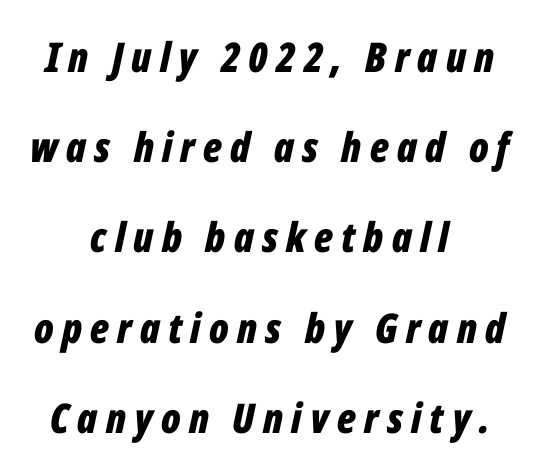
{"italic": "yes", "lean": "right", "slant_degrees": 12, "bold": "yes", "weight": "bold", "width": "condensed", "stroke_contrast": "low", "x_height": "medium", "monospaced": "no", "underline": "no", "align": "center", "line_spacing": "loose", "line_spacing_ratio": 2.2, "letter_spacing": "wide", "letter_spacing_em": 0.2, "glyph_px": 41}
